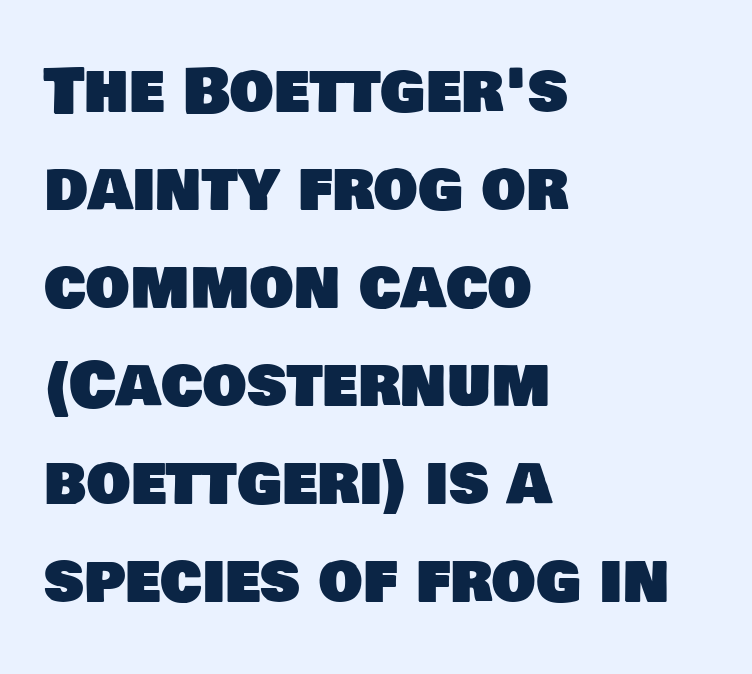
{"serif": "no", "width": "normal", "stroke_contrast": "low", "x_height": "large", "monospaced": "no", "underline": "no", "align": "left", "line_spacing": "normal", "line_spacing_ratio": 1.58, "letter_spacing": "normal", "letter_spacing_em": 0.0, "glyph_px": 62}
